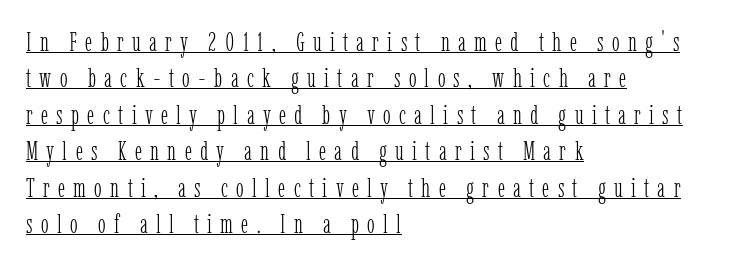
{"italic": "no", "bold": "no", "underline": "yes", "align": "left", "line_spacing": "normal", "line_spacing_ratio": 1.4, "letter_spacing": "wide", "letter_spacing_em": 0.32, "glyph_px": 26}
